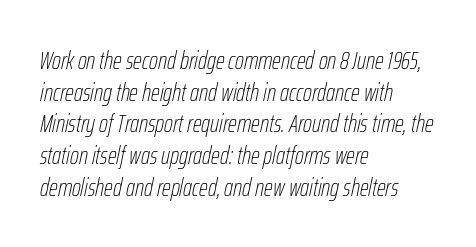
The image shows 25 px text type, italic (leaning right); set left-aligned, normal line spacing (1.27x), normal letter spacing, not underlined.
